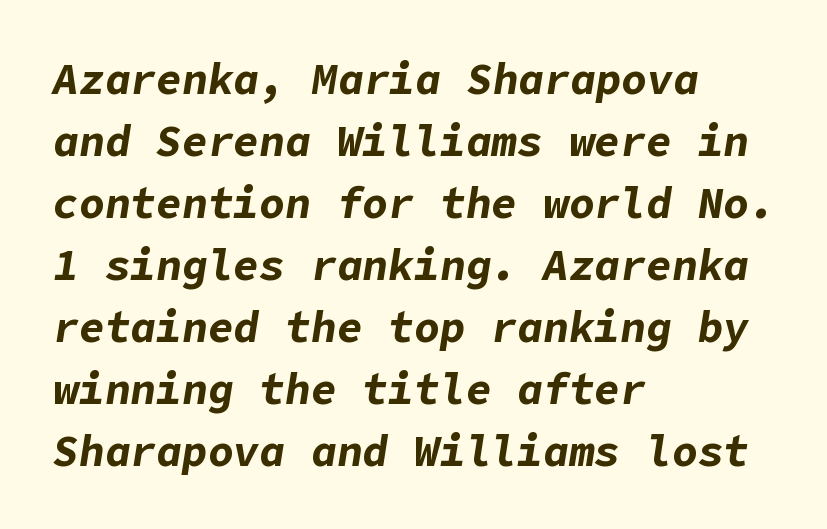
Q: Is the text bold? A: Yes.
Q: Is the text italic (slanted)? A: Yes, it leans right by about 9 degrees.
Q: Is the text underlined? A: No.
Q: How is the paragraph aligned? A: Left-aligned.
Q: Is the spacing between letters normal or unusually wide? A: Normal.
Q: Is the spacing between lines tight, normal or loose? A: Normal.
Q: Width (condensed, normal, or wide)? A: Normal.
Q: Stroke contrast? A: Low.
Q: x-height? A: Medium.
